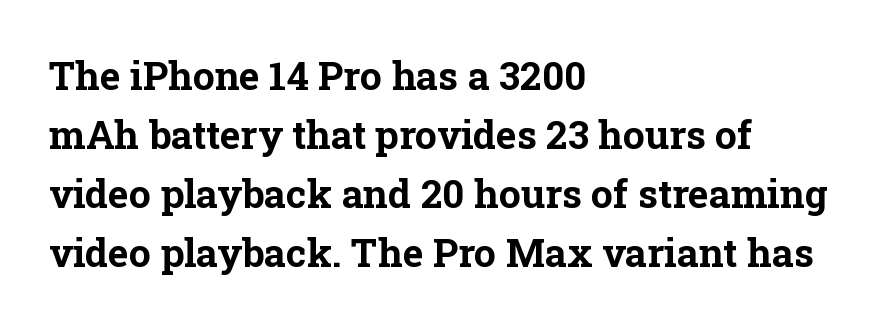
The image shows 39 px bold serif type, upright; set left-aligned, normal line spacing (1.51x), normal letter spacing, not underlined; low stroke contrast and a medium x-height.
